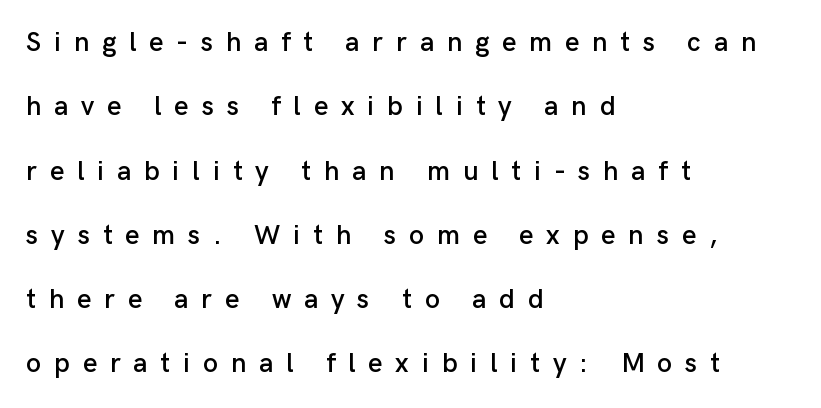
Casual observation: everything's shoved over to the left. Loosely led — the rows are spread out. Unlike italic type, these characters show no tilt at all. Any mark beneath the type? The region is blank. Tracking value appears strongly positive — letters spread wide.
